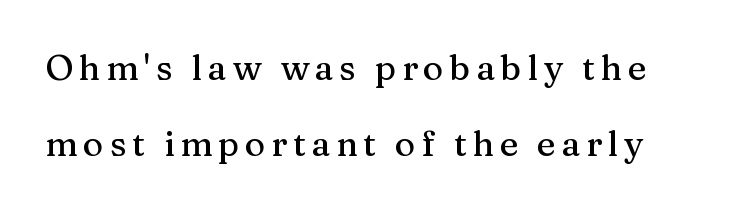
{"serif": "yes", "italic": "no", "width": "normal", "stroke_contrast": "medium", "x_height": "medium", "monospaced": "no", "underline": "no", "line_spacing": "loose", "line_spacing_ratio": 2.16, "glyph_px": 35}
